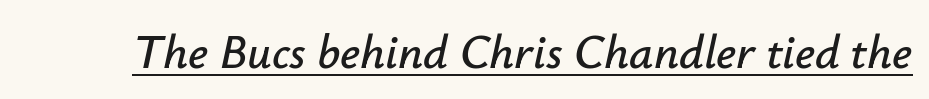
A typesetter would call this proportional, since set widths differ per character. The rendering uses the underline text-decoration. Letter spacing: default. Emphasis-style slanted type is in use.
